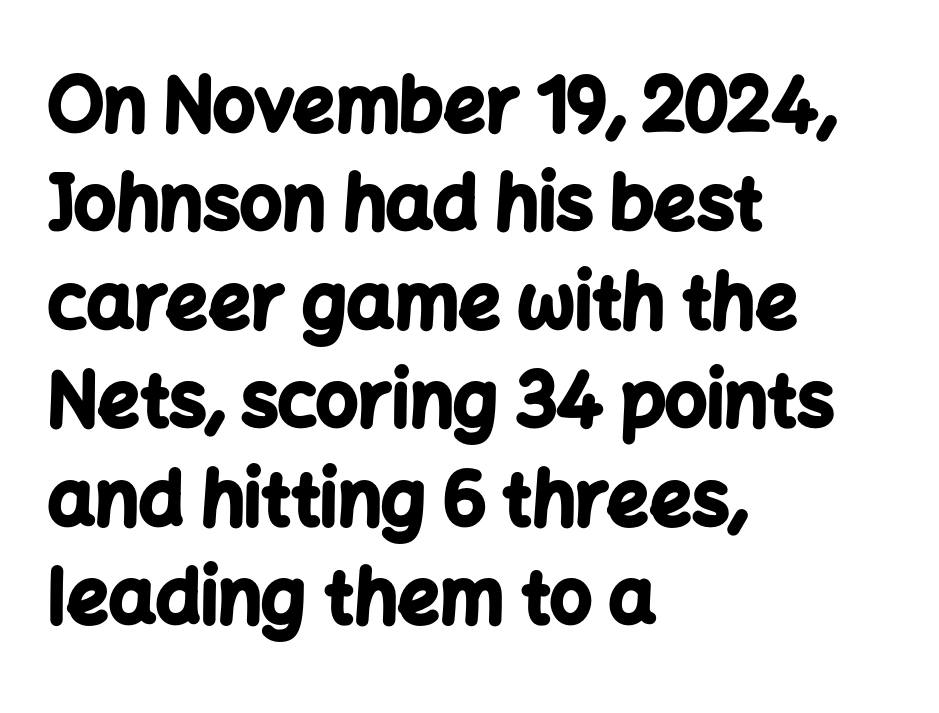
Typographically, this falls in the sans-serif category. You could not count columns in this text — the font is proportionally spaced. Teacher's note: observe the even left margin — that is flush-left alignment. Nobody touched the tracking dial on this one.
